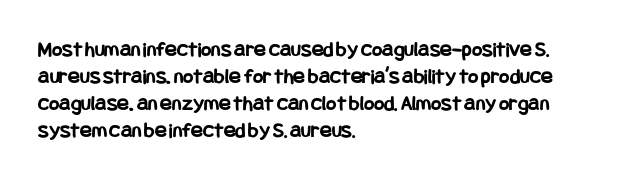
Q: Is the text bold? A: Yes.
Q: Is the text italic (slanted)? A: No, it is upright.
Q: Is the text underlined? A: No.
Q: How is the paragraph aligned? A: Left-aligned.
Q: Is the spacing between letters normal or unusually wide? A: Normal.
